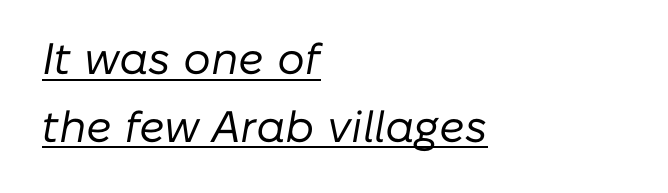
Q: Is the text bold? A: No.
Q: Is the text italic (slanted)? A: Yes, it leans right by about 10 degrees.
Q: Is the text underlined? A: Yes.
Q: How is the paragraph aligned? A: Left-aligned.
Q: Is the spacing between letters normal or unusually wide? A: Normal.
Q: Is the spacing between lines tight, normal or loose? A: Normal.
Q: Width (condensed, normal, or wide)? A: Normal.
Q: Stroke contrast? A: Low.
Q: x-height? A: Medium.
Q: Monospaced? A: No.
